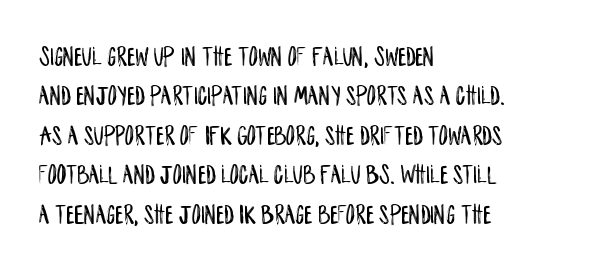
{"serif": "no", "italic": "no", "width": "condensed", "stroke_contrast": "low", "x_height": "large", "monospaced": "no", "underline": "no", "align": "left", "line_spacing": "normal", "line_spacing_ratio": 1.41, "letter_spacing": "normal", "letter_spacing_em": 0.0, "glyph_px": 28}
